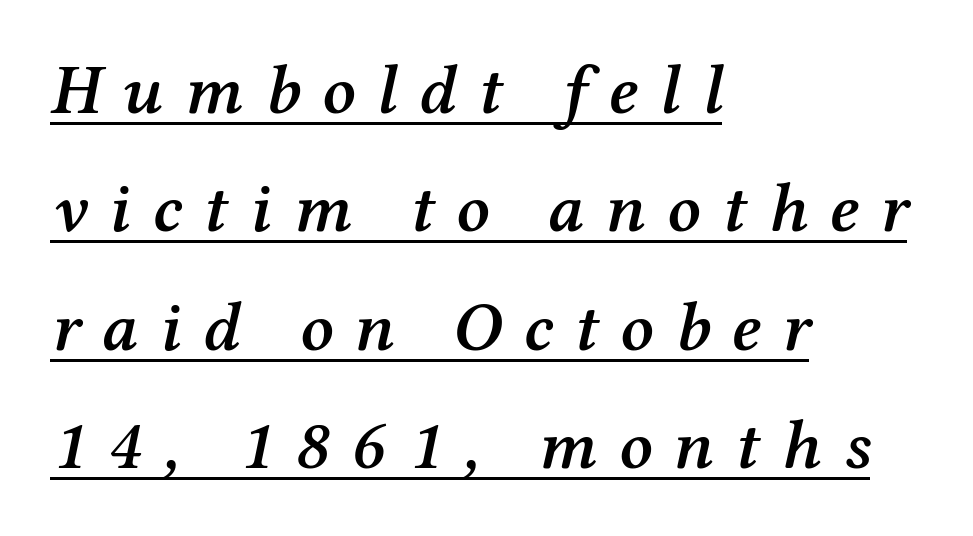
Q: Is the text bold? A: Semi-bold.
Q: Is the text italic (slanted)? A: Yes, it leans right by about 12 degrees.
Q: Is the typeface a serif or a sans-serif typeface? A: Serif.
Q: Is the text underlined? A: Yes.
Q: How is the paragraph aligned? A: Left-aligned.
Q: Is the spacing between letters normal or unusually wide? A: Unusually wide.
Q: Is the spacing between lines tight, normal or loose? A: Normal.
Q: Width (condensed, normal, or wide)? A: Normal.
Q: Stroke contrast? A: Medium.
Q: x-height? A: Medium.
Q: Monospaced? A: No.
